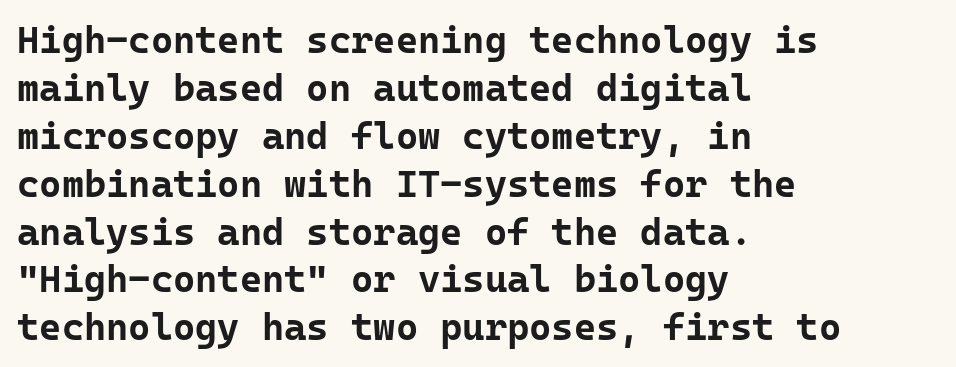
{"serif": "no", "italic": "no", "bold": "yes", "weight": "bold", "width": "normal", "stroke_contrast": "low", "x_height": "medium", "monospaced": "yes", "underline": "no", "align": "left", "line_spacing": "normal", "line_spacing_ratio": 1.26, "letter_spacing": "normal", "letter_spacing_em": 0.0, "glyph_px": 38}
